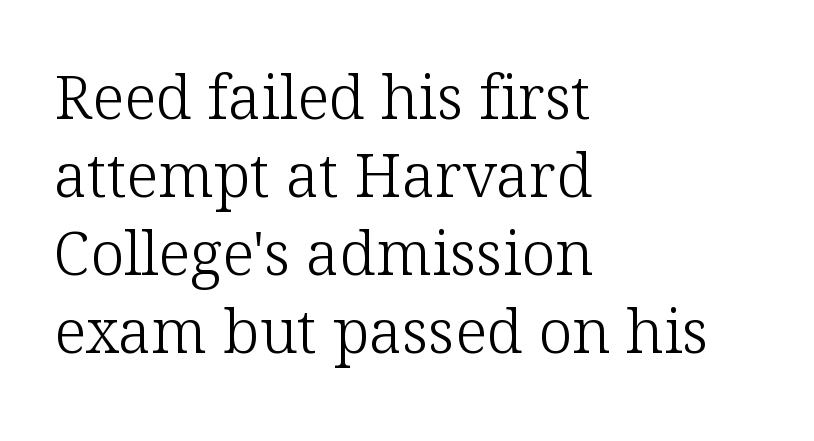
Short and long lines alike share a common starting point at left. You could not count columns in this text — the font is proportionally spaced. The passage shown is not bold in any degree. Unlike italic type, these characters show no tilt at all.
